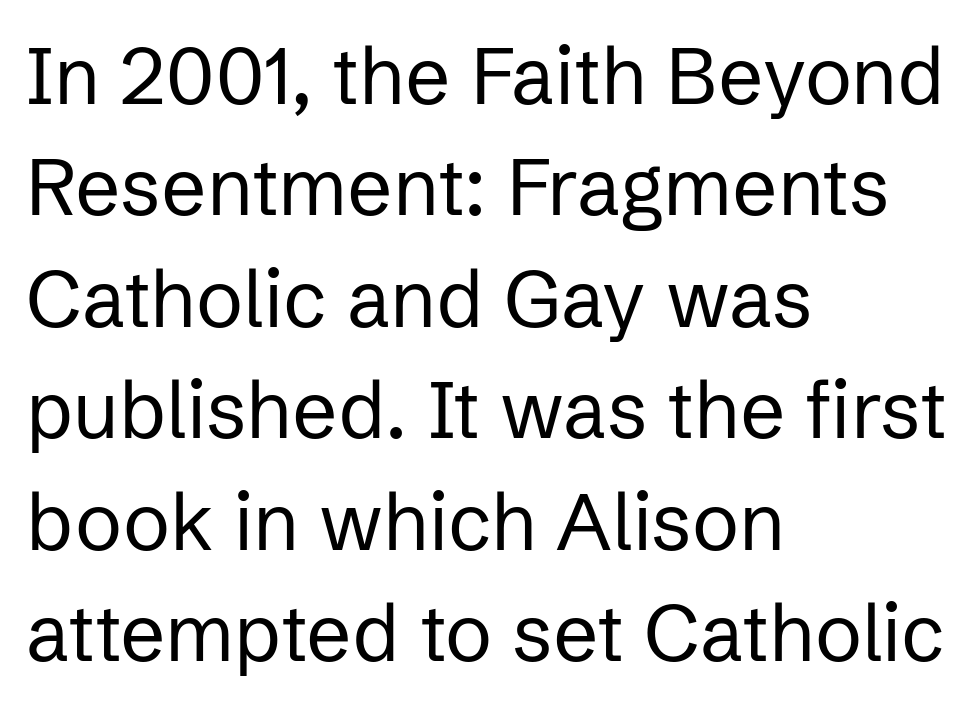
{"serif": "no", "italic": "no", "bold": "no", "weight": "regular", "width": "normal", "stroke_contrast": "low", "x_height": "medium", "monospaced": "no", "underline": "no", "align": "left", "line_spacing": "normal", "line_spacing_ratio": 1.41, "letter_spacing": "normal", "letter_spacing_em": 0.0, "glyph_px": 79}
